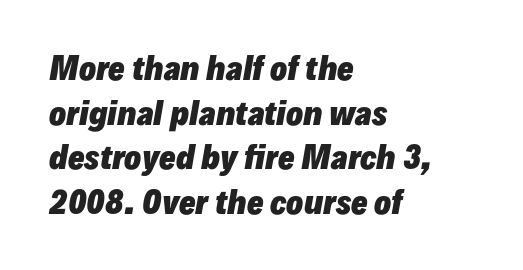
The image shows 31 px heavy type, italic (leaning right); set left-aligned, normal line spacing (1.44x), normal letter spacing, not underlined; low stroke contrast and a medium x-height.
